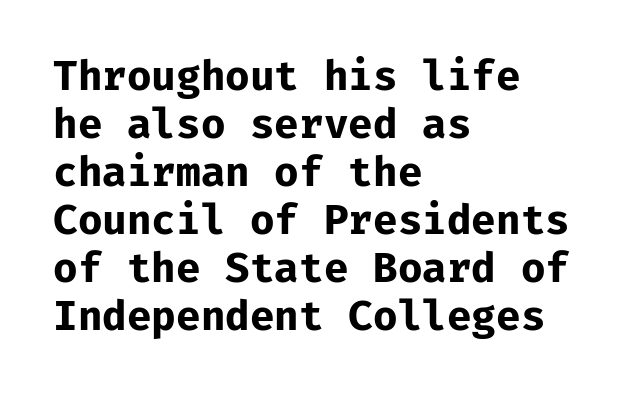
The image shows 40 px bold sans-serif type, upright, monospaced; set left-aligned, line spacing 1.2x, normal letter spacing, not underlined; low stroke contrast and a medium x-height.
